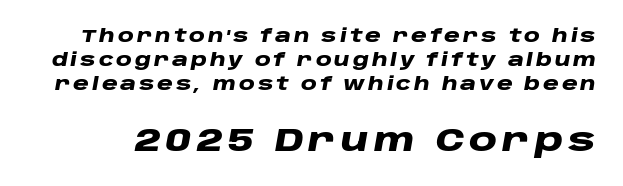
Q: Is the text bold? A: Yes.
Q: Is the text italic (slanted)? A: Yes, it leans right by about 10 degrees.
Q: Is the text underlined? A: No.
Q: Is the spacing between lines tight, normal or loose? A: Normal.
Q: Which block of text is set in a larger size, the first (top) or the second (bottom)? A: The second (bottom) one.
Q: Width (condensed, normal, or wide)? A: Wide.
Q: Stroke contrast? A: Low.
Q: x-height? A: Large.
Q: Monospaced? A: No.
